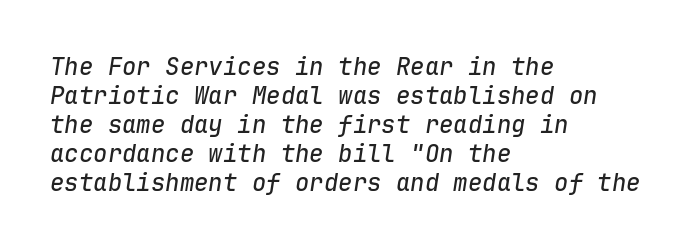
The image shows 24 px text type, italic (leaning right); set left-aligned, line spacing 1.21x, normal letter spacing, not underlined.
